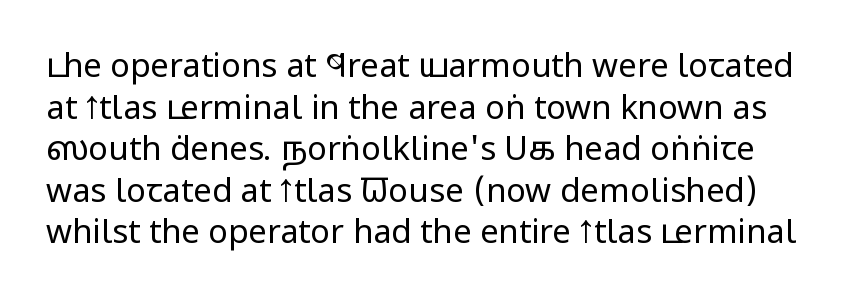
{"serif": "no", "italic": "no", "bold": "no", "weight": "regular", "width": "condensed", "stroke_contrast": "low", "x_height": "large", "monospaced": "no", "underline": "no", "line_spacing": "normal", "line_spacing_ratio": 1.26, "letter_spacing": "normal", "letter_spacing_em": 0.0, "glyph_px": 33}
